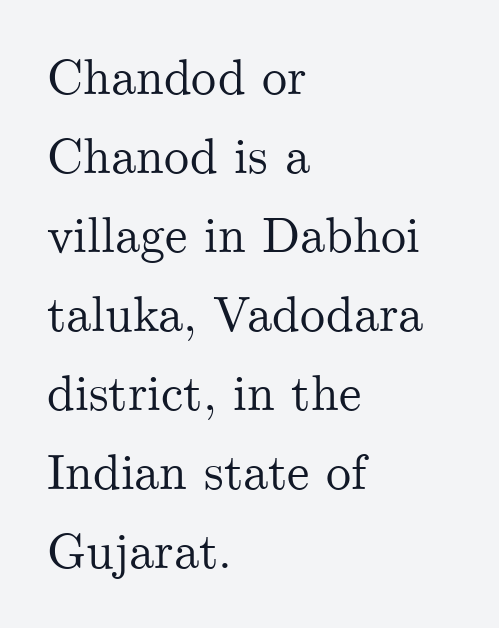
Q: Is the text italic (slanted)? A: No, it is upright.
Q: Is the typeface a serif or a sans-serif typeface? A: Serif.
Q: Is the text underlined? A: No.
Q: How is the paragraph aligned? A: Left-aligned.
Q: Is the spacing between letters normal or unusually wide? A: Normal.
Q: Is the spacing between lines tight, normal or loose? A: Normal.
Q: Width (condensed, normal, or wide)? A: Normal.
Q: Stroke contrast? A: Medium.
Q: x-height? A: Small.
Q: Monospaced? A: No.
